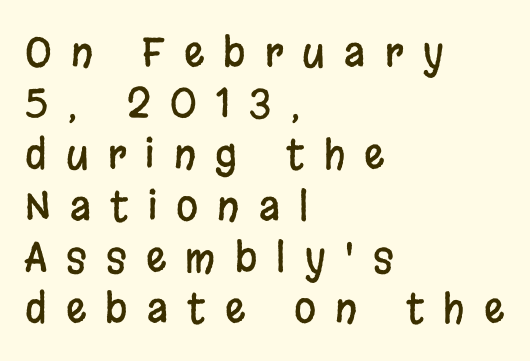
{"serif": "no", "italic": "no", "width": "condensed", "stroke_contrast": "low", "x_height": "large", "monospaced": "no", "underline": "no", "align": "left", "line_spacing": "normal", "line_spacing_ratio": 1.28, "letter_spacing": "wide", "letter_spacing_em": 0.48, "glyph_px": 40}
